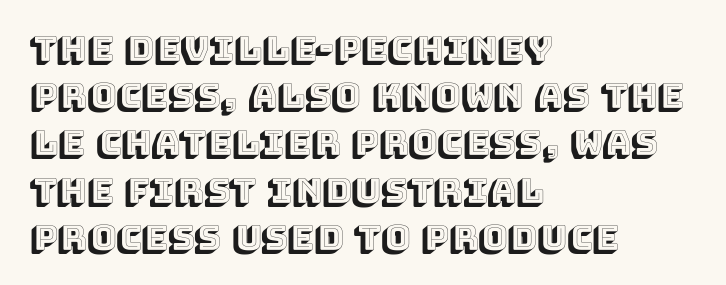
Q: Is the text italic (slanted)? A: No, it is upright.
Q: Is the text underlined? A: No.
Q: How is the paragraph aligned? A: Left-aligned.
Q: Is the spacing between letters normal or unusually wide? A: Normal.
Q: Is the spacing between lines tight, normal or loose? A: Normal.
Q: Width (condensed, normal, or wide)? A: Normal.
Q: x-height? A: Large.
Q: Monospaced? A: No.
